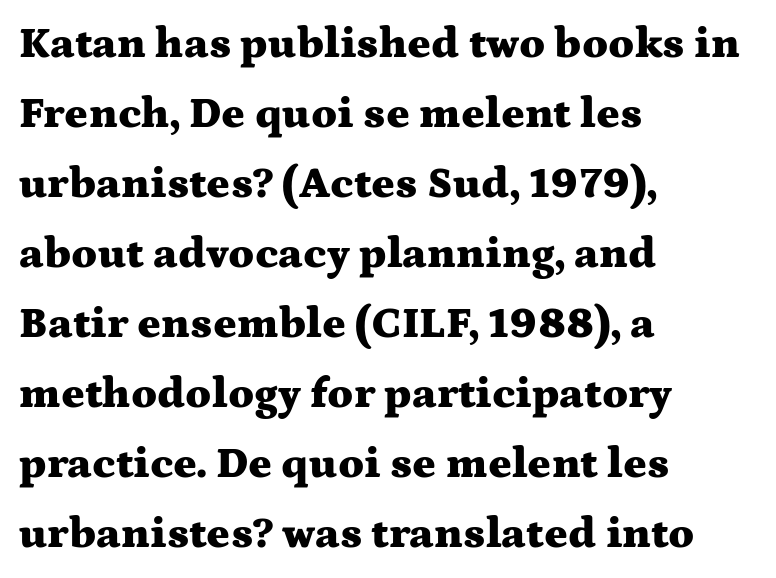
Q: Is the text bold? A: Yes.
Q: Is the text italic (slanted)? A: No, it is upright.
Q: Is the typeface a serif or a sans-serif typeface? A: Serif.
Q: Is the text underlined? A: No.
Q: How is the paragraph aligned? A: Left-aligned.
Q: Is the spacing between letters normal or unusually wide? A: Normal.
Q: Is the spacing between lines tight, normal or loose? A: Normal.
Q: Width (condensed, normal, or wide)? A: Wide.
Q: Stroke contrast? A: Medium.
Q: x-height? A: Medium.
Q: Monospaced? A: No.
